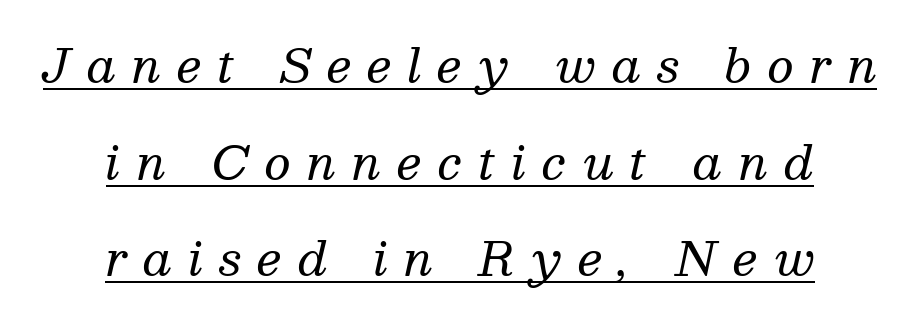
Note the varied advance widths — an 'i' is clearly narrower than an 'm'. The glyphs are accompanied by a horizontal stroke just below them. This sample uses expanded letter spacing, leaving extra air between glyphs. A quiet, ordinary-to-light weight characterises the typeface. Casual observation: everything's sitting right in the middle. In terms of letterform style, serifs are clearly present.
